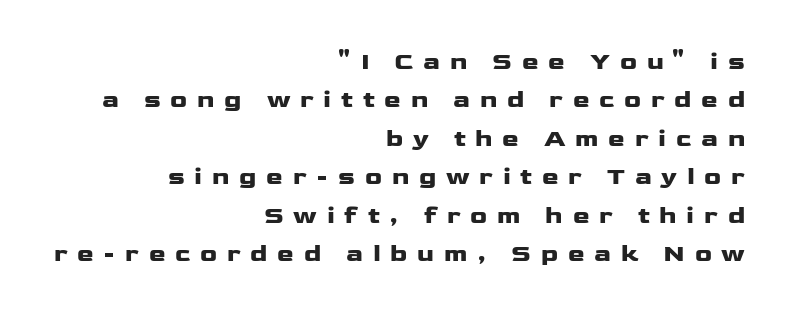
The image shows 25 px text type, upright; set right-aligned, normal line spacing (1.54x), unusually wide letter spacing (+0.39 em), not underlined.
